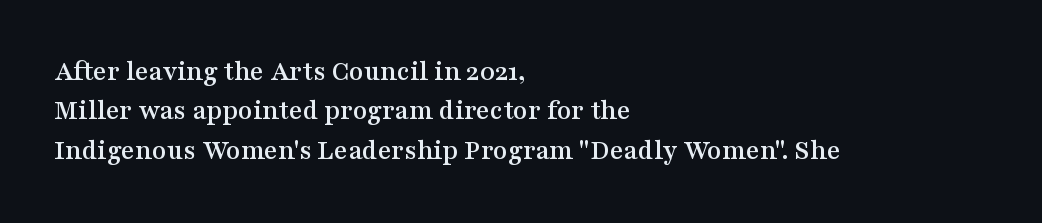
Q: Is the text italic (slanted)? A: No, it is upright.
Q: Is the typeface a serif or a sans-serif typeface? A: Serif.
Q: Is the text underlined? A: No.
Q: How is the paragraph aligned? A: Left-aligned.
Q: Is the spacing between letters normal or unusually wide? A: Normal.
Q: Is the spacing between lines tight, normal or loose? A: Normal.
Q: Width (condensed, normal, or wide)? A: Wide.
Q: Stroke contrast? A: Medium.
Q: x-height? A: Medium.
Q: Monospaced? A: No.
